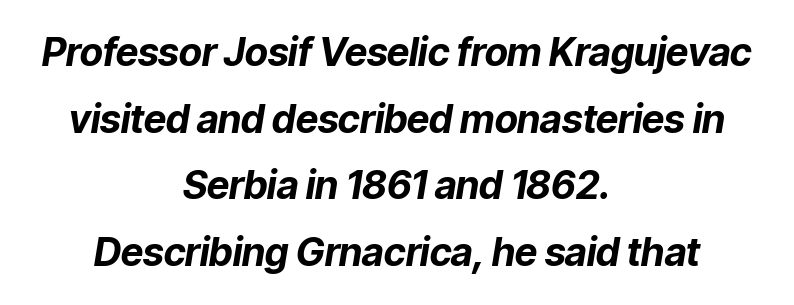
The image shows 39 px bold type, italic (leaning right); set centered, line spacing 1.71x, normal letter spacing, not underlined; low stroke contrast and a medium x-height.
